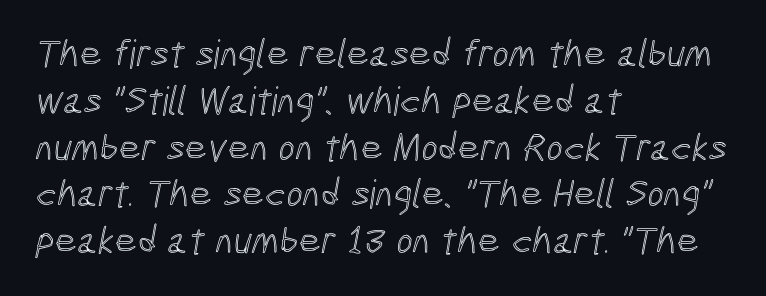
The image shows 39 px condensed type; set left-aligned, line spacing 1.2x, normal letter spacing, not underlined; a medium x-height.
